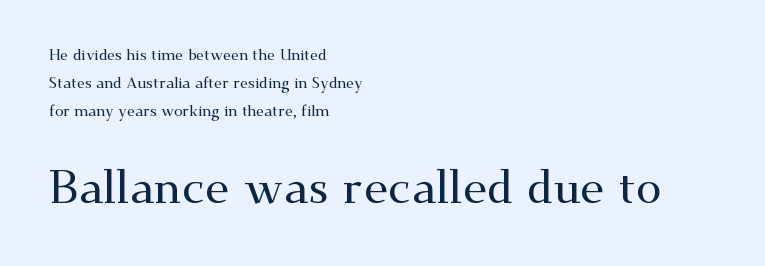
The image shows 46 px wide serif type, upright; set left-aligned, line spacing 1.87x, normal letter spacing, not underlined; the second (bottom) block is 3.07x larger; medium stroke contrast and a small x-height.
